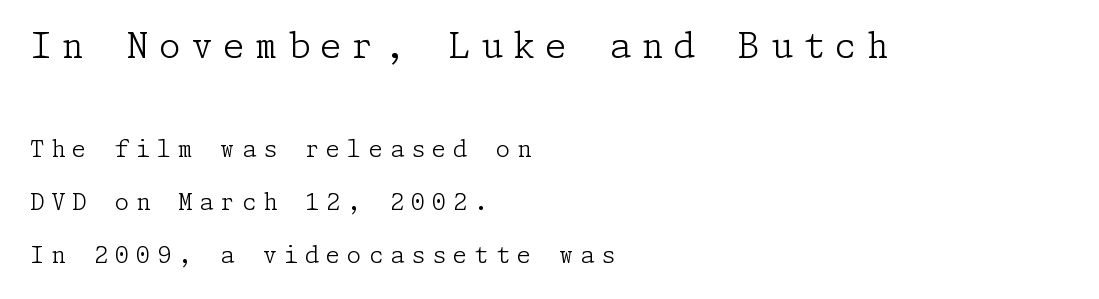
Loose tracking; the words dissolve into strings of separated letters. The space directly below the letters is spotless. The ragged edge is on the right, which tells us the setting is flush left. What's the leading like? Stretched, with rows far apart.
